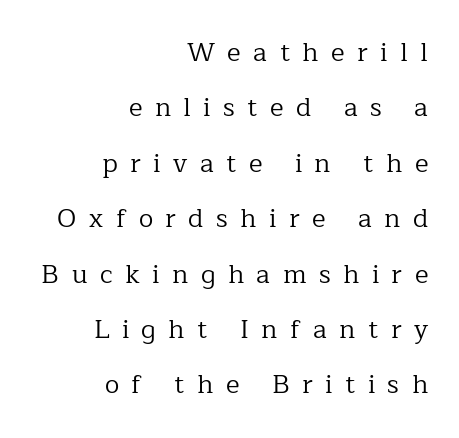
Q: Is the text bold? A: No.
Q: Is the text italic (slanted)? A: No, it is upright.
Q: Is the text underlined? A: No.
Q: How is the paragraph aligned? A: Right-aligned.
Q: Is the spacing between letters normal or unusually wide? A: Unusually wide.
Q: Is the spacing between lines tight, normal or loose? A: Loose.
